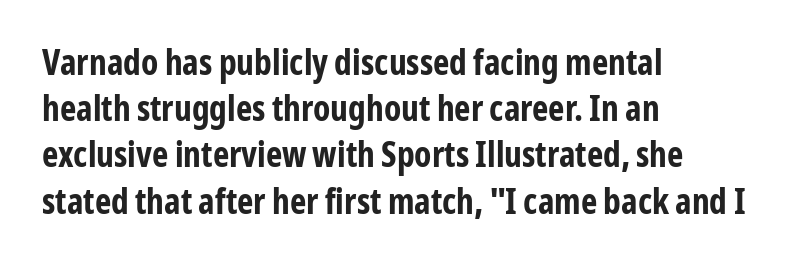
{"serif": "no", "italic": "no", "bold": "yes", "weight": "bold", "width": "condensed", "stroke_contrast": "low", "x_height": "medium", "monospaced": "no", "underline": "no", "align": "left", "line_spacing": "normal", "line_spacing_ratio": 1.32, "letter_spacing": "normal", "letter_spacing_em": 0.0, "glyph_px": 35}
